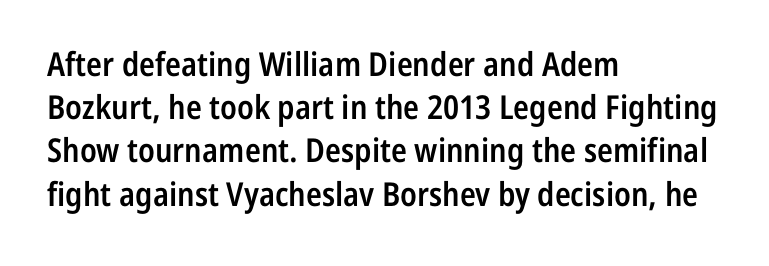
Unmarked baselines from the first word to the last. It's the straight-up-and-down kind of type. This rendering leaves character spacing at its baseline value. Note the varied advance widths — an 'i' is clearly narrower than an 'm'. Does the copy run flush right? No — it runs flush left. Check where the strokes stop: nothing finishes them off — pure sans.
